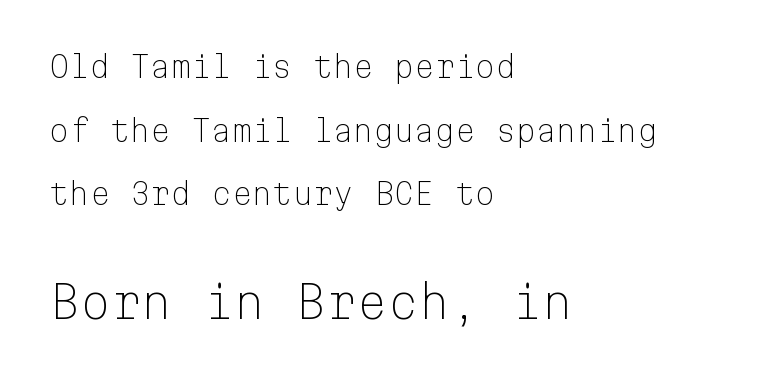
The image shows 44 px light sans-serif type, upright, monospaced; set left-aligned, loose line spacing (2.19x), normal letter spacing, not underlined; the second (bottom) block is 1.52x larger; low stroke contrast and a medium x-height.
